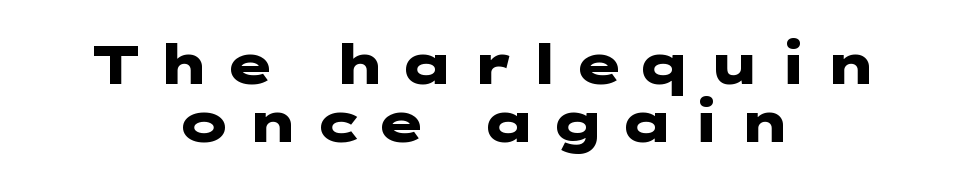
The image shows 55 px heavy, wide sans-serif type, upright; set centered, tight line spacing (1.05x), unusually wide letter spacing (+0.22 em), not underlined; low stroke contrast and a medium x-height.
